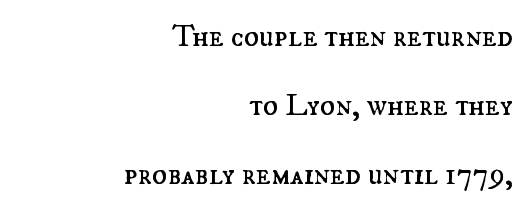
{"italic": "no", "bold": "no", "weight": "regular", "width": "normal", "stroke_contrast": "medium", "x_height": "small", "monospaced": "no", "underline": "no", "align": "right", "line_spacing": "loose", "line_spacing_ratio": 2.22, "letter_spacing": "normal", "letter_spacing_em": 0.0, "glyph_px": 31}
